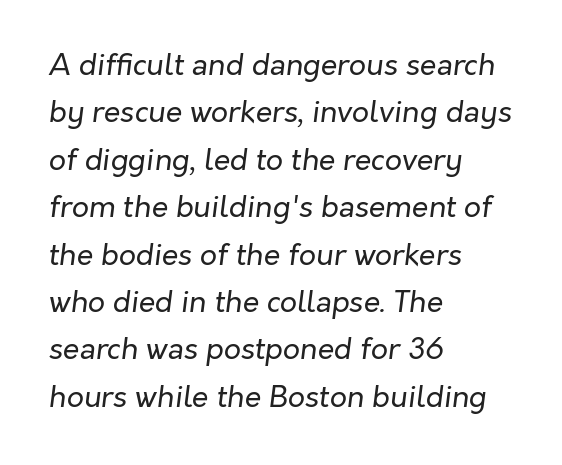
{"italic": "yes", "lean": "right", "slant_degrees": 7, "bold": "no", "weight": "regular", "width": "normal", "stroke_contrast": "low", "x_height": "medium", "monospaced": "no", "underline": "no", "align": "left", "line_spacing": "normal", "line_spacing_ratio": 1.58, "letter_spacing": "normal", "letter_spacing_em": 0.0, "glyph_px": 30}
